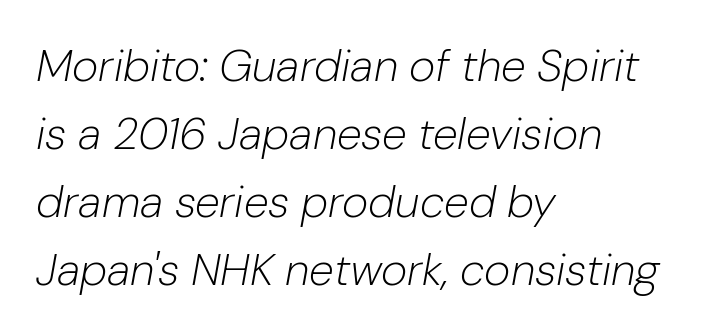
Bare-footed words on every line. A quiet, ordinary-to-light weight characterises the typeface. Caption: multi-line text, flush left, ragged right. Rendered with sloped, italic letterforms. The vertical gap from one line to the next is medium.
